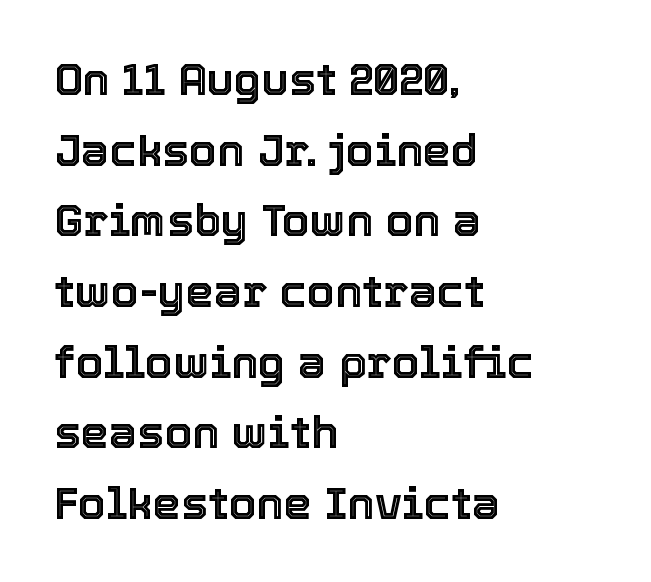
The image shows 45 px text type, upright; set left-aligned, normal line spacing (1.57x), normal letter spacing, not underlined; a medium x-height.
